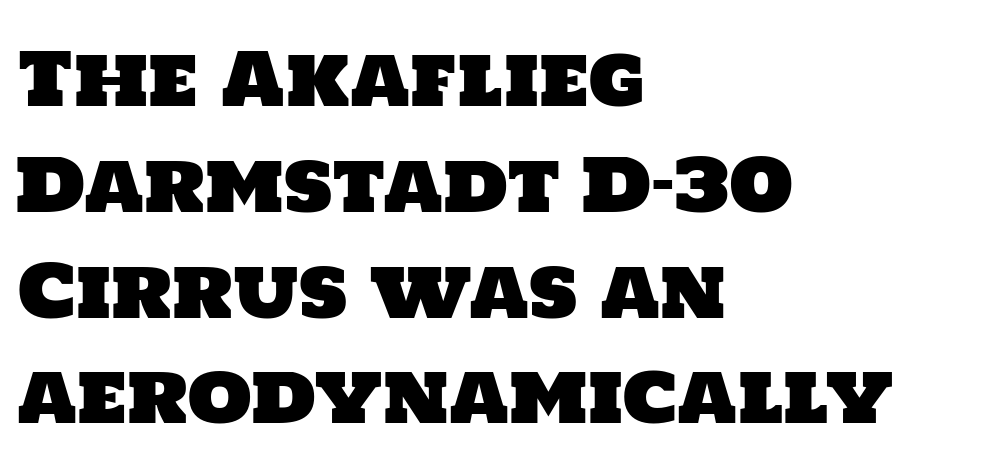
Q: Is the typeface a serif or a sans-serif typeface? A: Sans-serif.
Q: Is the text underlined? A: No.
Q: How is the paragraph aligned? A: Left-aligned.
Q: Is the spacing between letters normal or unusually wide? A: Normal.
Q: Is the spacing between lines tight, normal or loose? A: Normal.
Q: Width (condensed, normal, or wide)? A: Normal.
Q: Stroke contrast? A: Low.
Q: x-height? A: Large.
Q: Monospaced? A: No.
